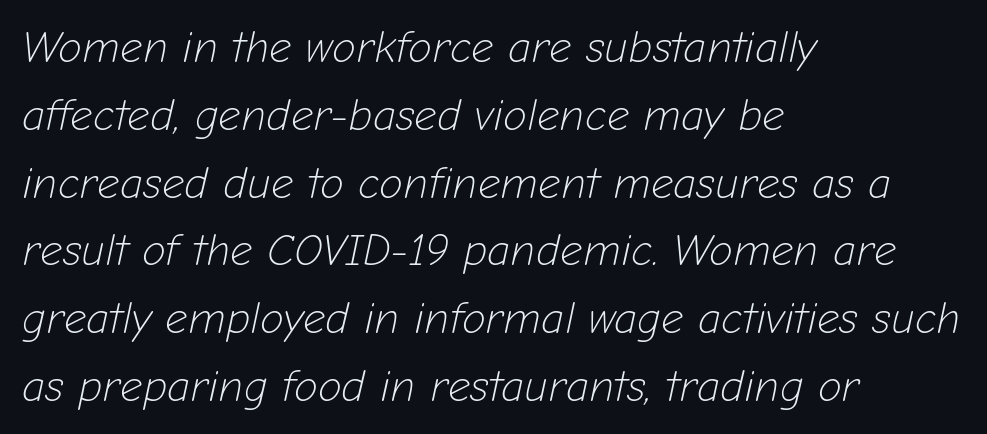
The image shows 44 px light type, italic (leaning right); set left-aligned, normal line spacing (1.54x), normal letter spacing, not underlined; low stroke contrast and a medium x-height.
